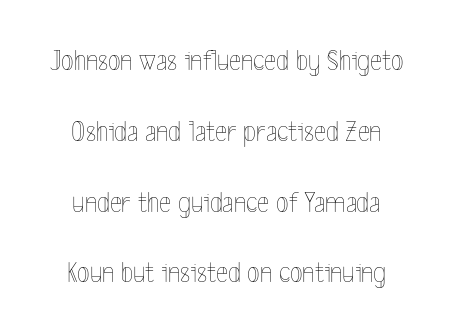
The image shows 29 px thin, condensed type, upright; set centered, loose line spacing (2.44x), normal letter spacing, not underlined; a medium x-height.
